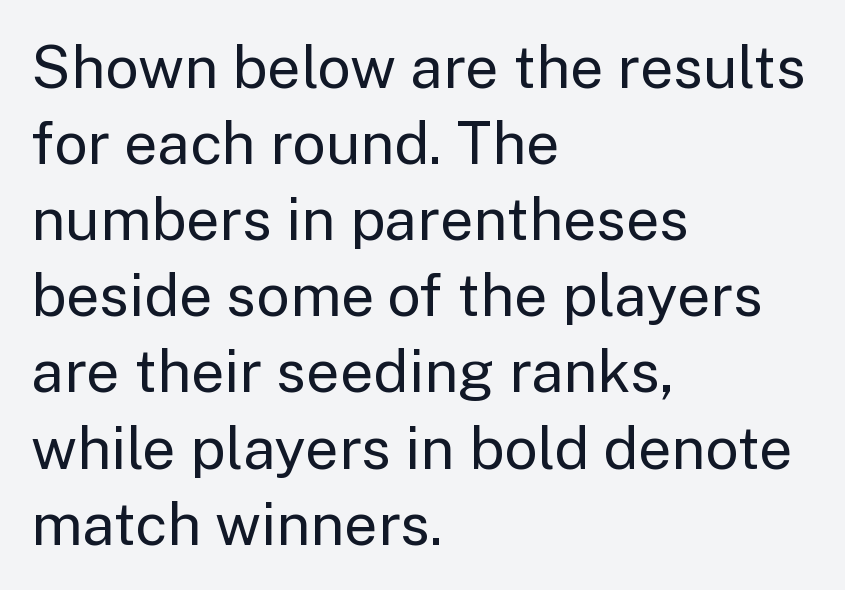
{"serif": "no", "italic": "no", "bold": "no", "weight": "regular", "width": "normal", "stroke_contrast": "low", "x_height": "medium", "monospaced": "no", "underline": "no", "align": "left", "line_spacing": "normal", "line_spacing_ratio": 1.29, "letter_spacing": "normal", "letter_spacing_em": 0.0, "glyph_px": 59}
